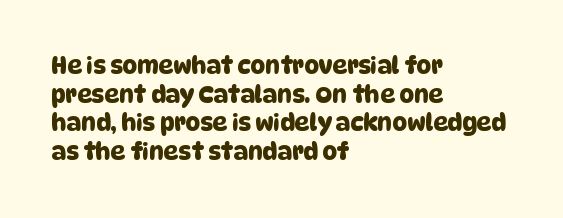
The image shows 23 px text type; set left-aligned, normal line spacing (1.25x), normal letter spacing, not underlined.
